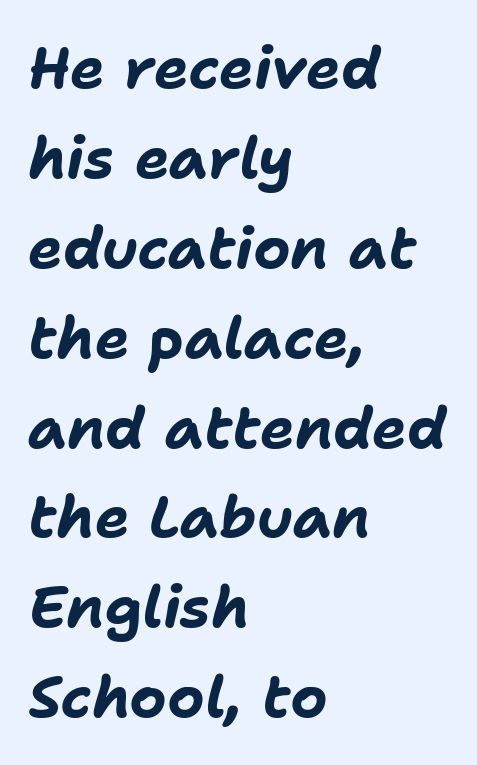
Q: Is the text bold? A: Yes.
Q: Is the text italic (slanted)? A: Yes, it leans right by about 11 degrees.
Q: Is the text underlined? A: No.
Q: How is the paragraph aligned? A: Left-aligned.
Q: Is the spacing between letters normal or unusually wide? A: Normal.
Q: Is the spacing between lines tight, normal or loose? A: Normal.
Q: Width (condensed, normal, or wide)? A: Normal.
Q: Stroke contrast? A: Low.
Q: x-height? A: Medium.
Q: Monospaced? A: No.
